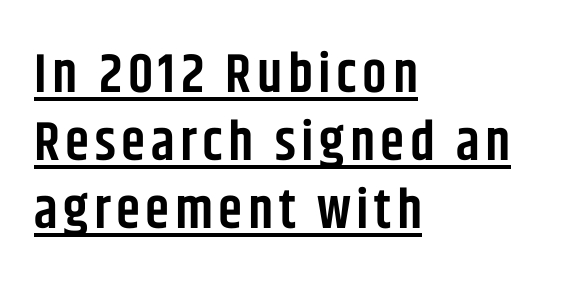
{"serif": "no", "italic": "no", "bold": "semi", "weight": "semibold", "width": "condensed", "stroke_contrast": "low", "x_height": "large", "monospaced": "no", "underline": "yes", "align": "left", "line_spacing_ratio": 1.24, "glyph_px": 55}
